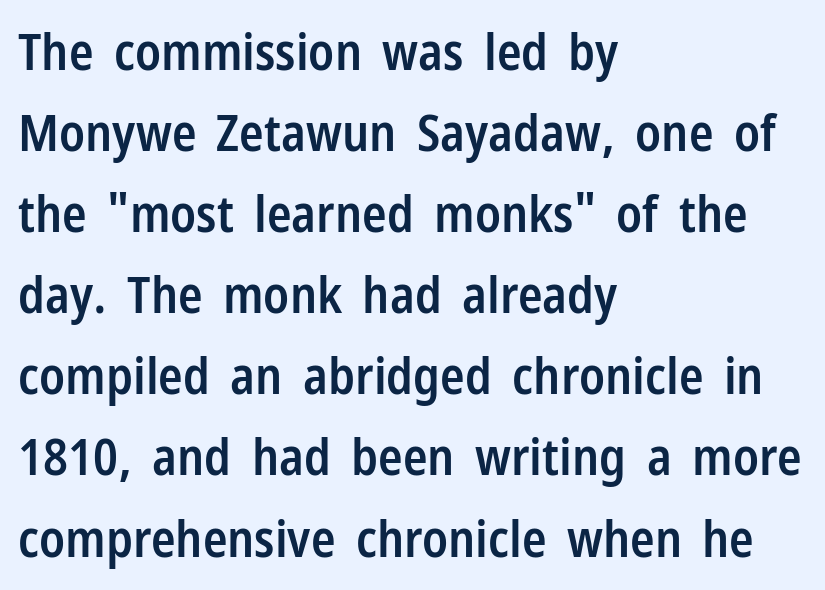
{"serif": "no", "italic": "no", "bold": "semi", "weight": "semibold", "width": "condensed", "stroke_contrast": "low", "x_height": "medium", "monospaced": "no", "underline": "no", "align": "left", "line_spacing": "normal", "line_spacing_ratio": 1.59, "letter_spacing": "normal", "letter_spacing_em": 0.0, "glyph_px": 51}
